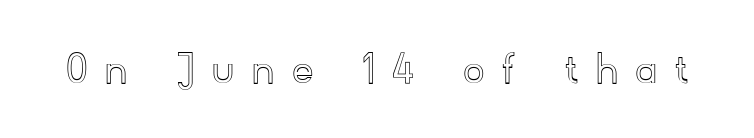
{"italic": "no", "width": "normal", "x_height": "small", "monospaced": "no", "underline": "no", "letter_spacing": "wide", "letter_spacing_em": 0.41, "glyph_px": 48}
